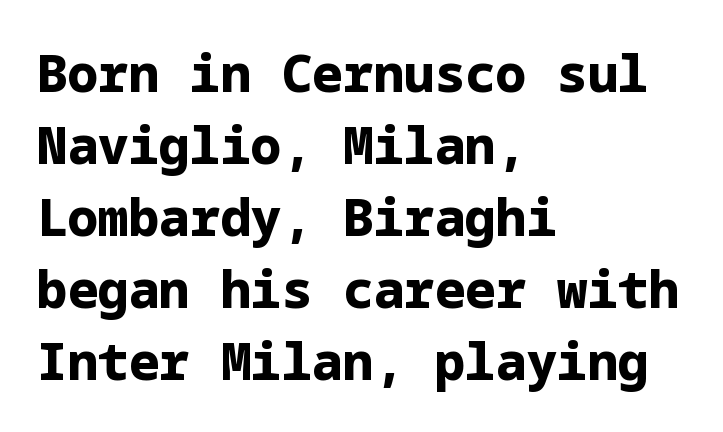
The image shows 51 px bold sans-serif type, upright; set left-aligned, normal line spacing (1.41x), normal letter spacing, not underlined; low stroke contrast and a medium x-height.
